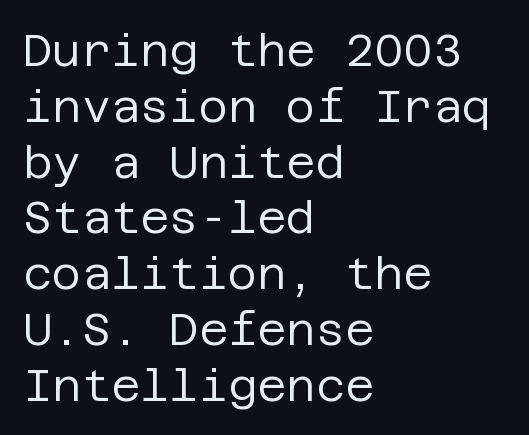
Q: Is the text bold? A: No.
Q: Is the text italic (slanted)? A: No, it is upright.
Q: Is the typeface a serif or a sans-serif typeface? A: Sans-serif.
Q: Is the text underlined? A: No.
Q: How is the paragraph aligned? A: Left-aligned.
Q: Is the spacing between letters normal or unusually wide? A: Normal.
Q: Width (condensed, normal, or wide)? A: Normal.
Q: Stroke contrast? A: Low.
Q: x-height? A: Large.
